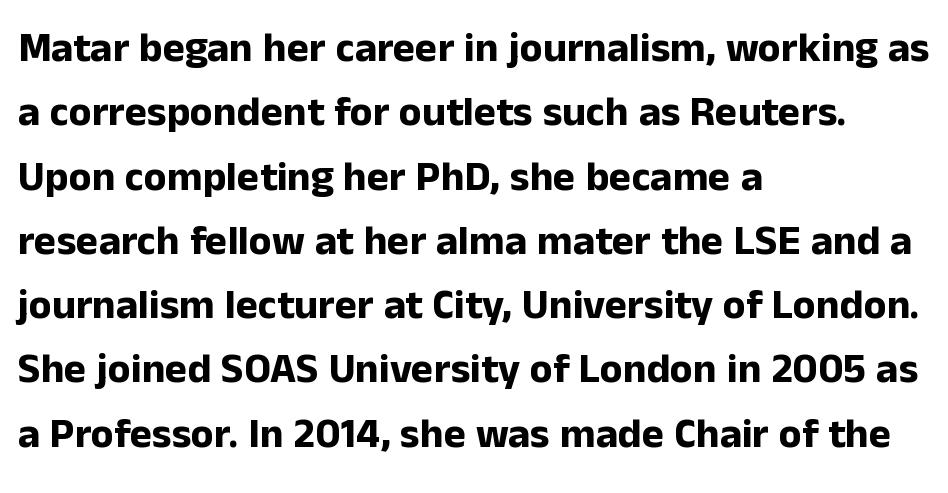
Any mark beneath the type? The region is blank. The face used here has the dense, thick strokes of a bold. Alignment: flush left. This rendering employs a face without finishing strokes, i.e., a sans-serif. Words appear dense and cohesive because spacing is normal. How would I describe the line gaps? Plain and ordinary.
